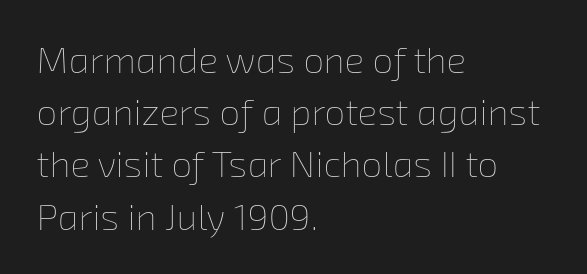
{"bold": "no", "weight": "thin", "width": "normal", "stroke_contrast": "low", "x_height": "medium", "monospaced": "no", "underline": "no", "align": "left", "line_spacing": "normal", "line_spacing_ratio": 1.41, "letter_spacing": "normal", "letter_spacing_em": 0.0, "glyph_px": 37}
